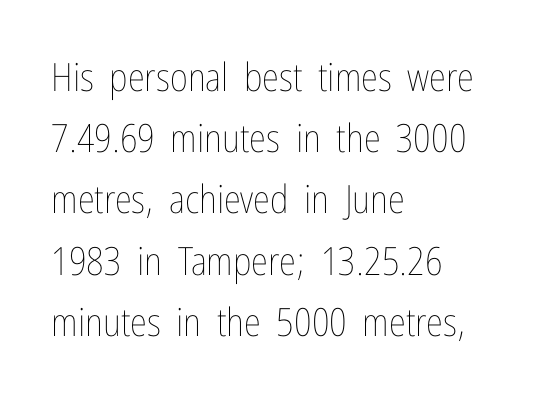
{"italic": "no", "bold": "no", "weight": "thin", "width": "condensed", "stroke_contrast": "low", "x_height": "medium", "monospaced": "no", "underline": "no", "align": "left", "line_spacing": "normal", "line_spacing_ratio": 1.57, "letter_spacing": "normal", "letter_spacing_em": 0.0, "glyph_px": 39}
